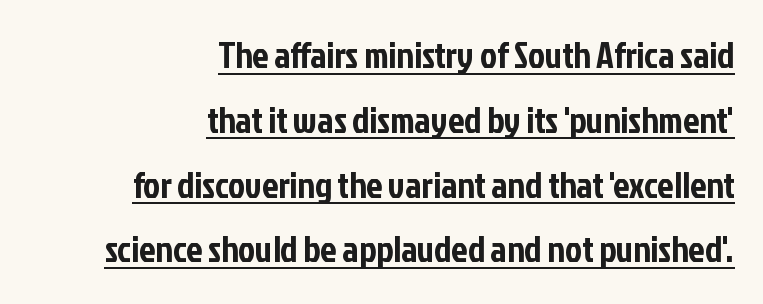
{"serif": "no", "italic": "no", "width": "condensed", "stroke_contrast": "low", "x_height": "medium", "monospaced": "no", "underline": "yes", "align": "right", "line_spacing_ratio": 1.8, "letter_spacing": "normal", "letter_spacing_em": 0.0, "glyph_px": 36}
